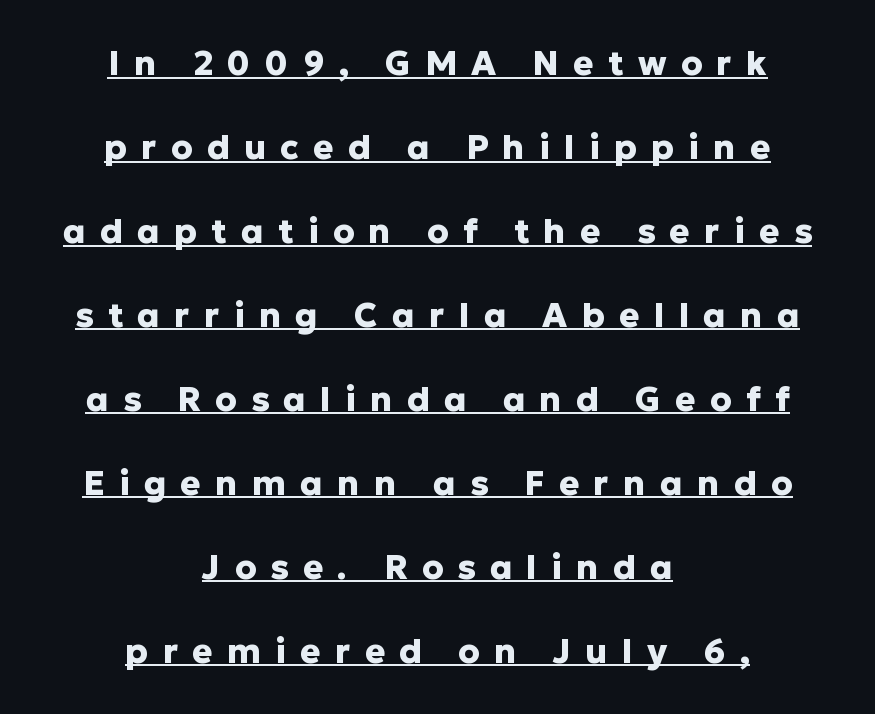
Words appear elongated and porous because spacing is wide. Character widths vary here, with narrow letters taking less room than wide ones. Typesetter's note: full bold, strokes at maximum text heaviness. Posture: straight, roman, zero tilt.
